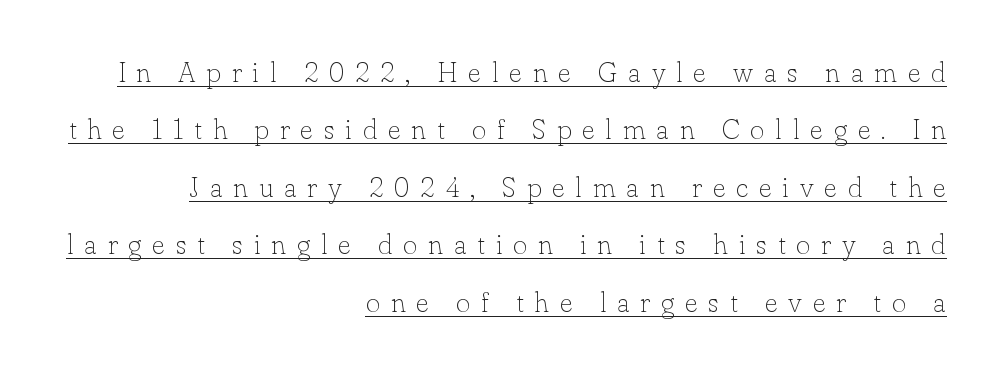
The image shows 28 px thin serif type, upright; set right-aligned, loose line spacing (2.05x), unusually wide letter spacing (+0.38 em), underlined; low stroke contrast and a small x-height.
